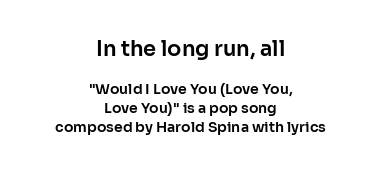
{"italic": "no", "underline": "no", "align": "center", "line_spacing": "normal", "line_spacing_ratio": 1.36, "letter_spacing": "normal", "letter_spacing_em": 0.0, "larger_block": "first", "size_ratio": 1.5, "glyph_px": 21}
